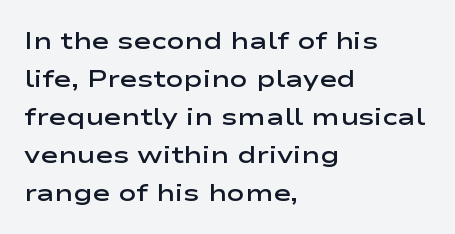
Q: Is the text bold? A: Semi-bold.
Q: Is the text italic (slanted)? A: No, it is upright.
Q: Is the text underlined? A: No.
Q: How is the paragraph aligned? A: Left-aligned.
Q: Is the spacing between letters normal or unusually wide? A: Normal.
Q: Is the spacing between lines tight, normal or loose? A: Normal.
